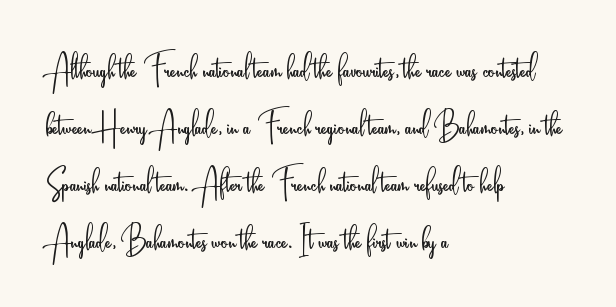
Q: Is the text bold? A: No.
Q: Is the typeface a serif or a sans-serif typeface? A: Sans-serif.
Q: Is the text underlined? A: No.
Q: How is the paragraph aligned? A: Left-aligned.
Q: Is the spacing between letters normal or unusually wide? A: Normal.
Q: Is the spacing between lines tight, normal or loose? A: Normal.
Q: Width (condensed, normal, or wide)? A: Condensed.
Q: Stroke contrast? A: Low.
Q: x-height? A: Small.
Q: Monospaced? A: No.
